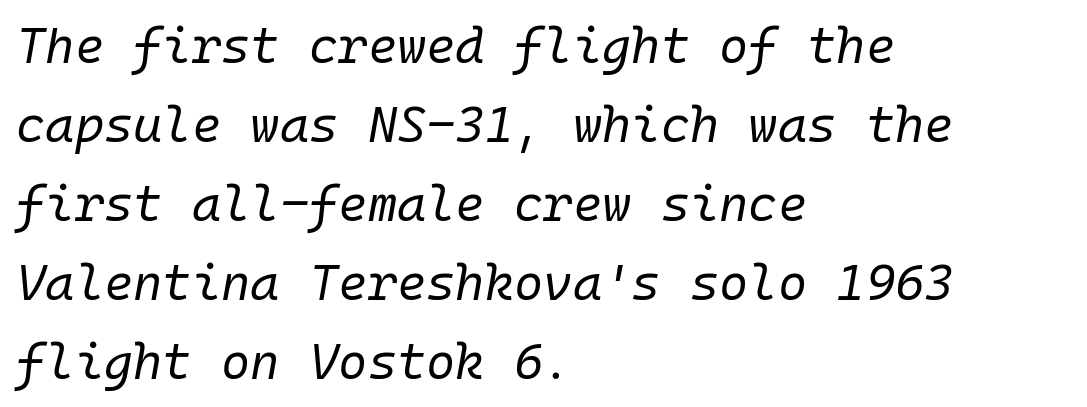
{"italic": "yes", "lean": "right", "slant_degrees": 10, "bold": "no", "weight": "regular", "width": "normal", "stroke_contrast": "low", "x_height": "medium", "monospaced": "yes", "underline": "no", "align": "left", "line_spacing": "normal", "line_spacing_ratio": 1.58, "letter_spacing": "normal", "letter_spacing_em": 0.0, "glyph_px": 50}
